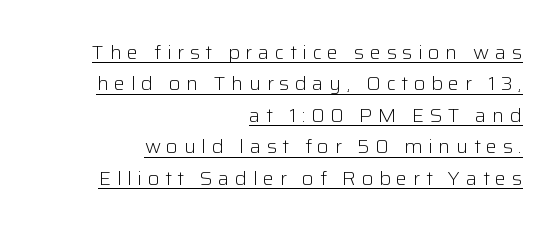
The image shows 20 px text type, upright; set right-aligned, normal line spacing (1.57x), unusually wide letter spacing (+0.28 em), underlined.
